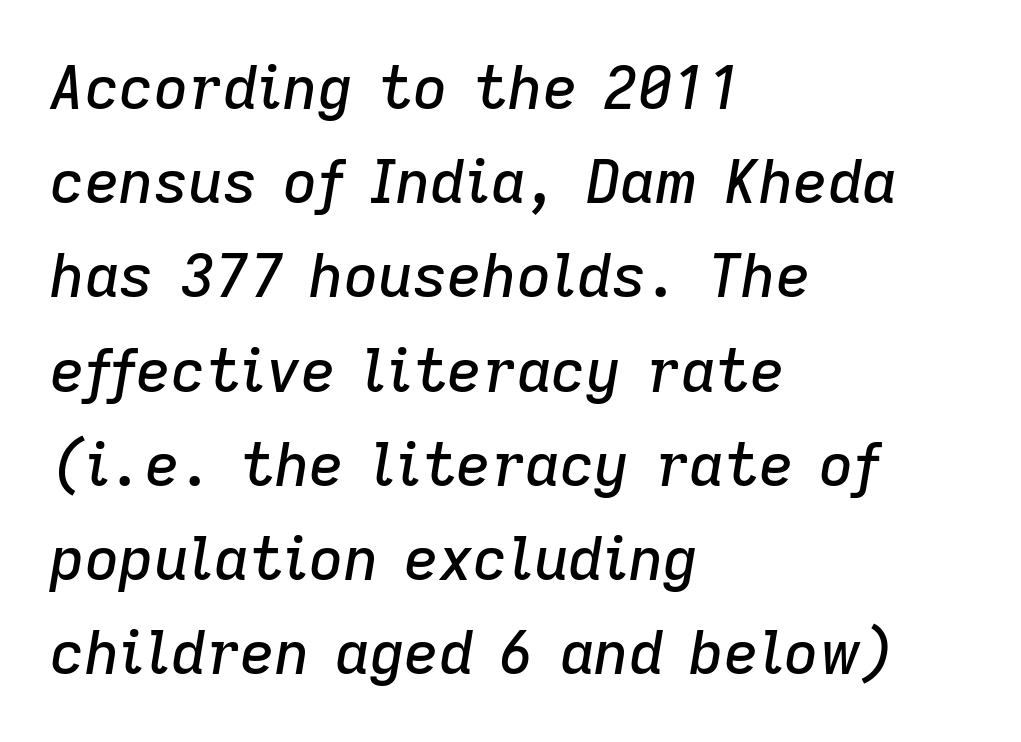
Each line starts at the same left margin while the right side varies. Regular leading. Character widths vary here, with narrow letters taking less room than wide ones. Here the glyphs are tracked normally, forming tight word shapes. The passage shown is not underscored anywhere. An italicized treatment has been applied to the whole sample.
